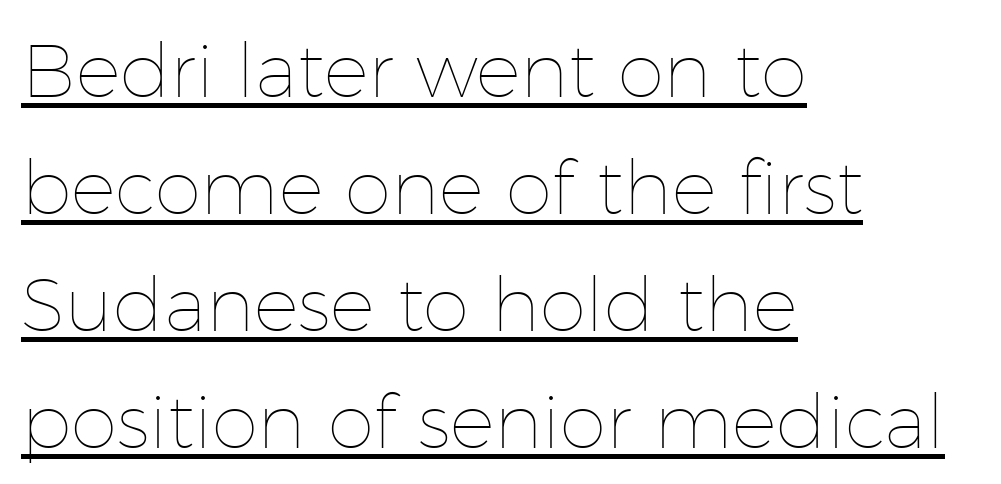
The image shows 75 px thin type, upright; set left-aligned, normal line spacing (1.56x), normal letter spacing, underlined; low stroke contrast and a medium x-height.
